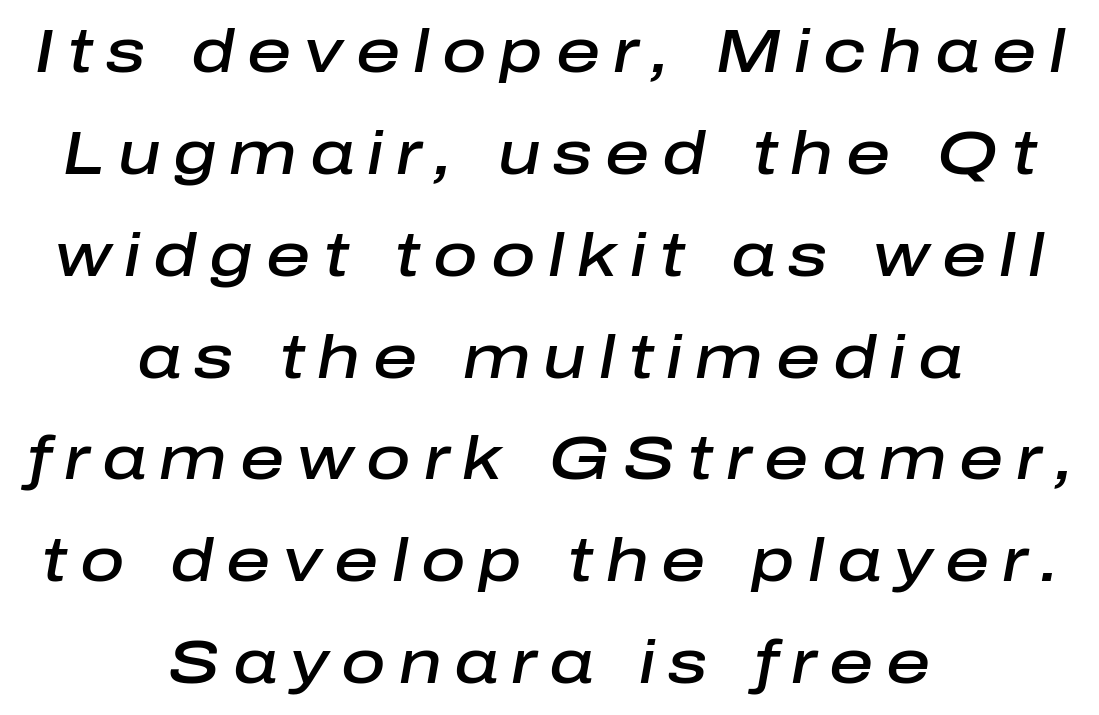
This block has exactly the height ordinary leading produces. Quick note: underline off. Bold? Not quite — semibold, heavier than regular but stopping short. Glyph-to-glyph distance is far greater than everyday printed text. Is the type slanted? Yes — the strokes lean at a clear angle. Both edges are ragged and mirror each other, which tells us the setting is centered.
